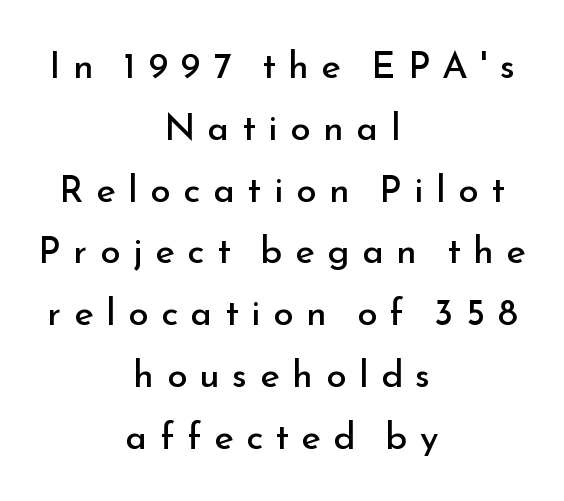
The designer left line spacing at the default. Note the varied advance widths — an 'i' is clearly narrower than an 'm'. Nothing sits at the stroke ends, so this counts as sans-serif. These lines were composed using upright roman letters.
